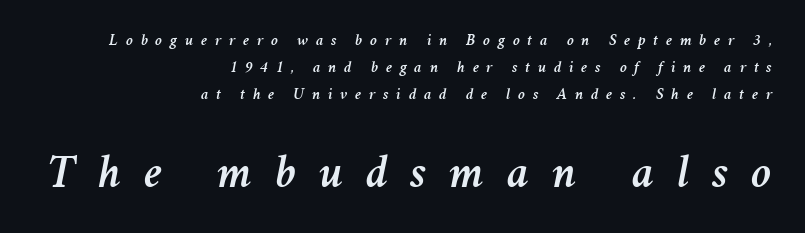
The image shows 47 px text type, italic (leaning right); set right-aligned, normal line spacing (1.69x), unusually wide letter spacing (+0.48 em), not underlined; the second (bottom) block is 2.94x larger; medium stroke contrast and a medium x-height.
